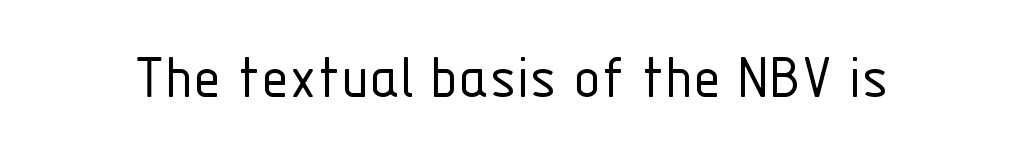
Caption: standard tracking, unaltered. This sample has the flowing, uneven cadence of proportional lettering. This is sans-serif lettering, the kind often seen on screens and signage. Words float on clear page, feet unadorned. The typography opts for an upright posture over an oblique one. Is the type heavy? It reads as light-to-regular instead.
